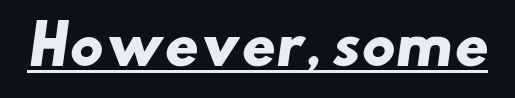
Q: Is the text bold? A: Yes.
Q: Is the typeface a serif or a sans-serif typeface? A: Sans-serif.
Q: Is the text underlined? A: Yes.
Q: Is the spacing between letters normal or unusually wide? A: Normal.
Q: Width (condensed, normal, or wide)? A: Wide.
Q: Stroke contrast? A: Low.
Q: x-height? A: Small.
Q: Monospaced? A: No.
